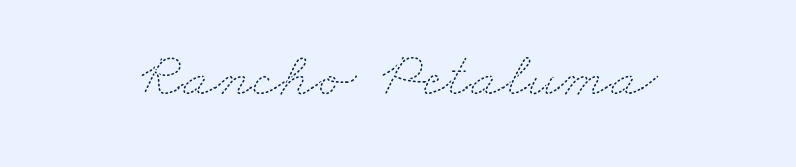
Q: Is the text bold? A: No.
Q: Is the text underlined? A: No.
Q: How is the paragraph aligned? A: Centered.
Q: Is the spacing between letters normal or unusually wide? A: Normal.
Q: Width (condensed, normal, or wide)? A: Wide.
Q: Stroke contrast? A: Medium.
Q: x-height? A: Small.
Q: Monospaced? A: No.
